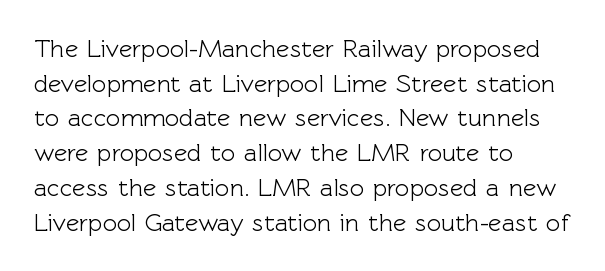
{"italic": "no", "underline": "no", "align": "left", "line_spacing": "normal", "line_spacing_ratio": 1.39, "letter_spacing": "normal", "letter_spacing_em": 0.0, "glyph_px": 25}
